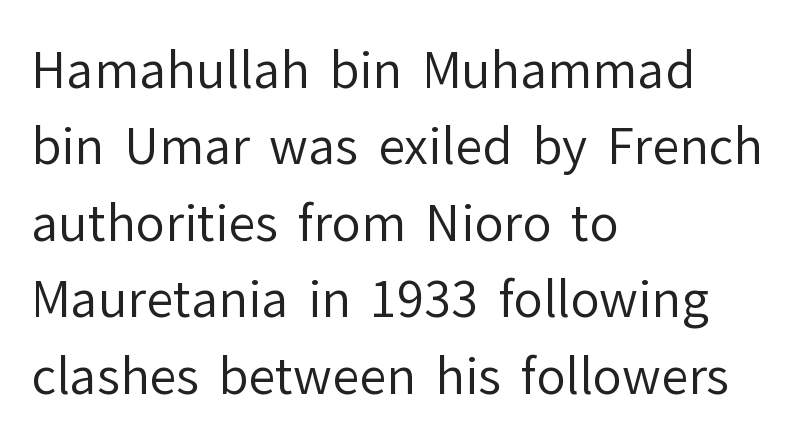
Vertical spacing — default. Weight: not bold — regular or lighter. Words appear dense and cohesive because spacing is normal. These lines are set flush left with a ragged right edge. The words here are not underlined.
